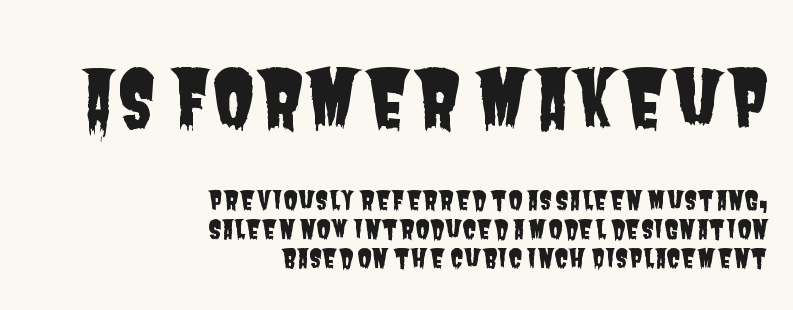
{"serif": "no", "width": "condensed", "stroke_contrast": "low", "x_height": "large", "monospaced": "no", "underline": "no", "align": "right", "line_spacing": "tight", "line_spacing_ratio": 1.12, "letter_spacing": "normal", "letter_spacing_em": 0.0, "larger_block": "first", "size_ratio": 3.0, "glyph_px": 78}
